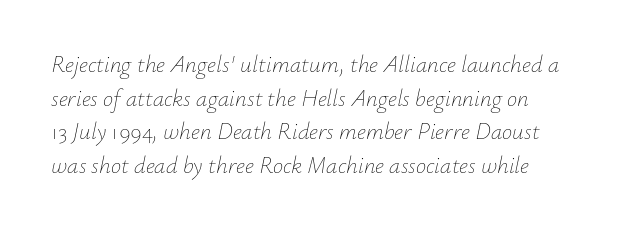
Interline gaps are of average width in this sample. In terms of posture, this sample is oblique. This is not heavy type; no bold has been used. Between one letter and the next there's only the usual sliver of space. Lines of text with bare space underneath.
